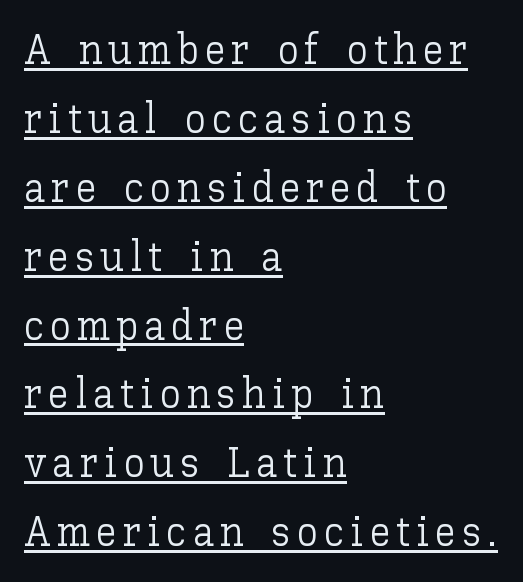
Q: Is the text bold? A: No.
Q: Is the text italic (slanted)? A: No, it is upright.
Q: Is the text underlined? A: Yes.
Q: How is the paragraph aligned? A: Left-aligned.
Q: Is the spacing between lines tight, normal or loose? A: Normal.
Q: Width (condensed, normal, or wide)? A: Normal.
Q: Stroke contrast? A: Low.
Q: x-height? A: Medium.
Q: Monospaced? A: No.
